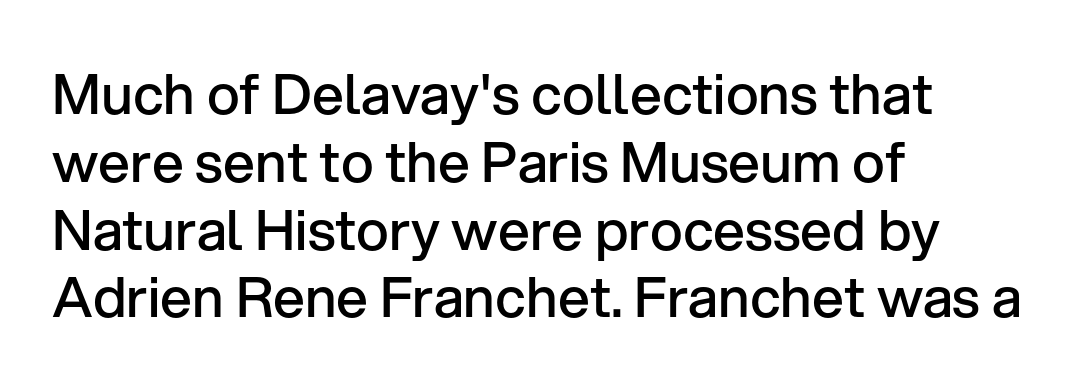
Each letter keeps its own natural width here, so spacing adapts to shape. A clean baseline with only descenders dipping below it. Each glyph is drawn with semibold strokes, heavier than normal yet not fully bold. Teacher's note: observe the even left margin — that is flush-left alignment. The type is set solid horizontally, with unmodified tracking. Does the type have serifs? No, each stem ends abruptly.
